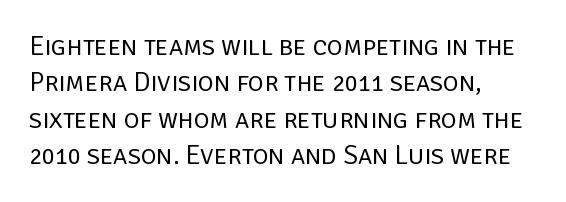
The image shows 27 px text type, upright; set left-aligned, normal line spacing (1.35x), normal letter spacing, not underlined.
